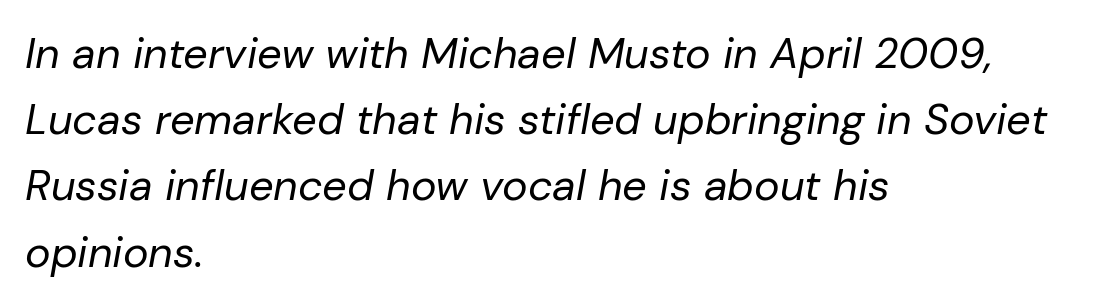
These lines sit exactly where default settings would place them. Counters stay open thanks to moderate or lighter strokes. Which margin do the lines hug? The left one — the right edge is uneven. You could not count columns in this text — the font is proportionally spaced. Unmarked baselines from the first word to the last. These lines were composed using italics.
